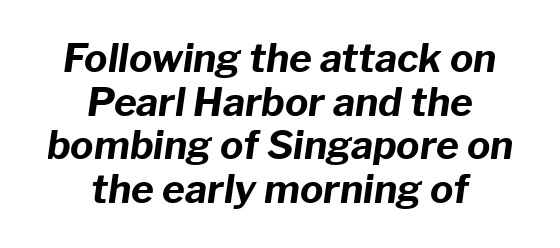
A typesetter would call this leading minimal, almost set solid. This sample is center-justified, so both line endings float freely. A typesetter would call this proportional, since set widths differ per character. Tracking value appears to be zero — textbook default spacing.
